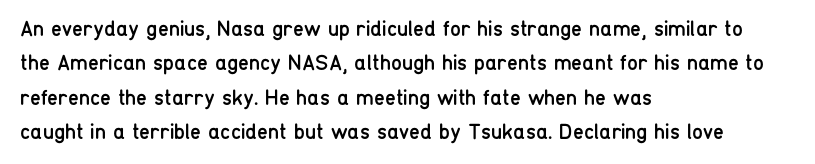
The specimen reads as upright at a glance. Is the stroke heavy? The answer is a plain regular-or-lighter. Clear beneath every line of the passage. Notice how descenders clear the ascenders below comfortably — that's standard leading.
